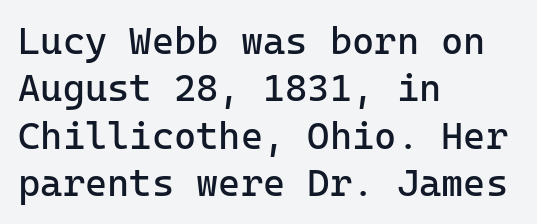
The font's upright variant was chosen for this text. These glyphs show unthickened strokes, regular width or finer. Letterform terminals end flat and unadorned throughout the passage. Regular leading.
